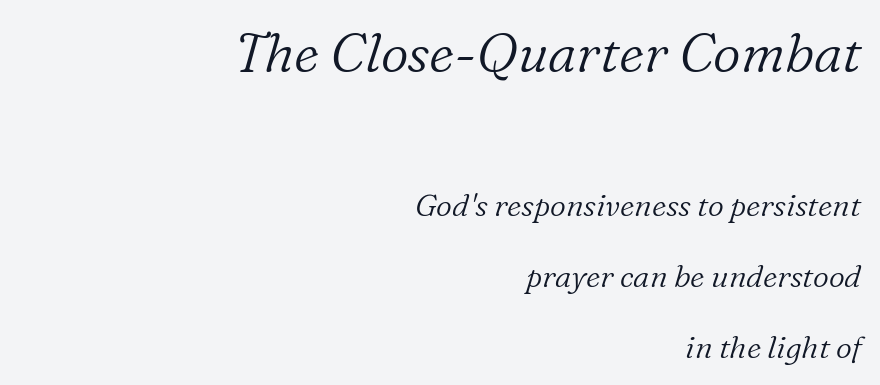
Words float on clear page, feet unadorned. Heaviness? Minimal to ordinary, like unemphasized prose. Each new line begins a long way beneath the previous one. One-word summary of the alignment: right.
